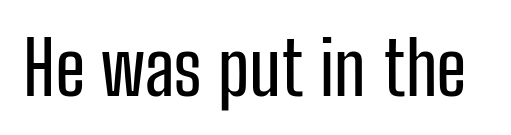
{"serif": "no", "italic": "no", "width": "condensed", "stroke_contrast": "low", "x_height": "medium", "monospaced": "no", "underline": "no", "letter_spacing": "normal", "letter_spacing_em": 0.0, "glyph_px": 74}
